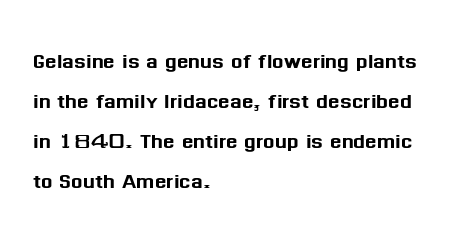
Q: Is the text italic (slanted)? A: No, it is upright.
Q: Is the text underlined? A: No.
Q: How is the paragraph aligned? A: Left-aligned.
Q: Is the spacing between letters normal or unusually wide? A: Normal.
Q: Is the spacing between lines tight, normal or loose? A: Normal.
